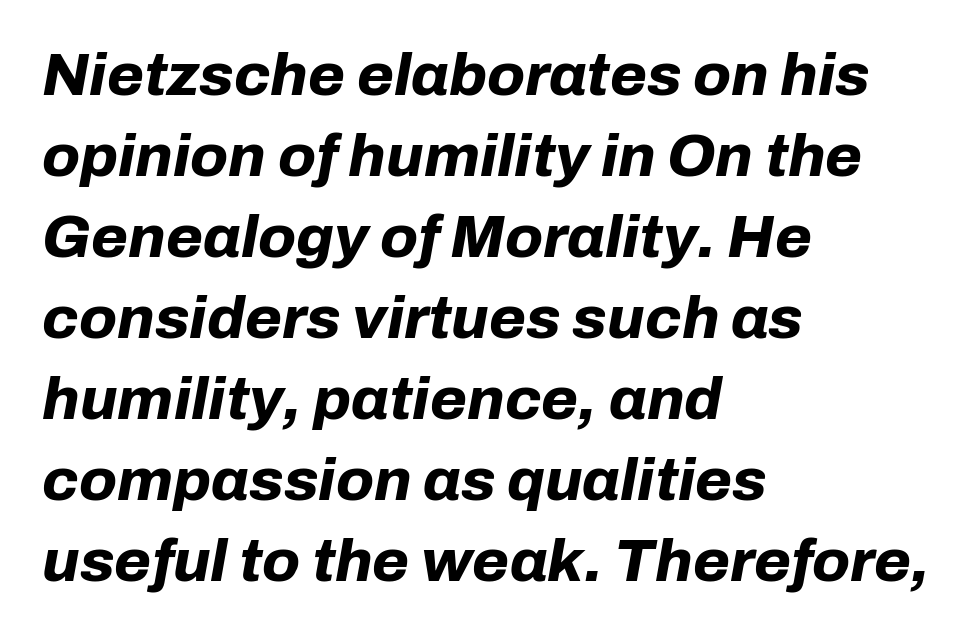
An italicized treatment has been applied to the whole sample. Descender tails drop into unmarked territory. The block of text has a typical density, with ordinary space between rows. Each word holds together tightly as a unit, with standard inter-letter gaps. The ragged edge is on the right, which tells us the setting is flush left. Its strokes are broad and dark, the hallmark of bold type.
